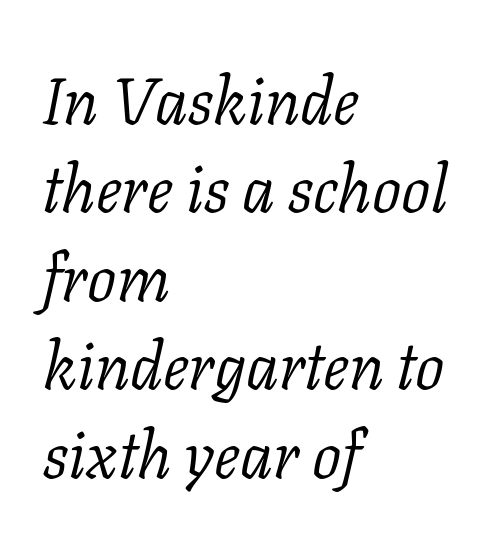
{"serif": "yes", "italic": "yes", "lean": "right", "slant_degrees": 11, "bold": "no", "weight": "light", "width": "normal", "stroke_contrast": "low", "x_height": "medium", "monospaced": "no", "underline": "no", "align": "left", "line_spacing": "normal", "line_spacing_ratio": 1.36, "letter_spacing": "normal", "letter_spacing_em": 0.0, "glyph_px": 65}
